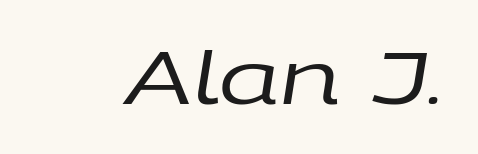
{"italic": "yes", "lean": "right", "slant_degrees": 9, "bold": "no", "weight": "regular", "width": "wide", "stroke_contrast": "low", "x_height": "large", "monospaced": "no", "underline": "no", "letter_spacing": "normal", "letter_spacing_em": 0.0, "glyph_px": 73}
